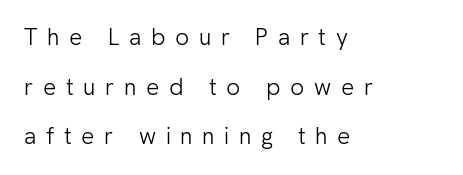
The image shows 23 px text type, upright; set left-aligned, loose line spacing (2.16x), unusually wide letter spacing (+0.42 em), not underlined.
